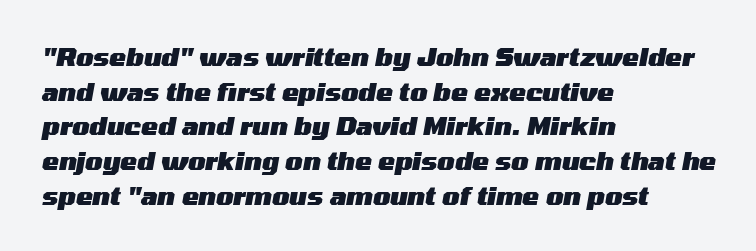
The image shows 25 px bold type, italic (leaning right); set left-aligned, normal line spacing (1.39x), normal letter spacing, not underlined.
